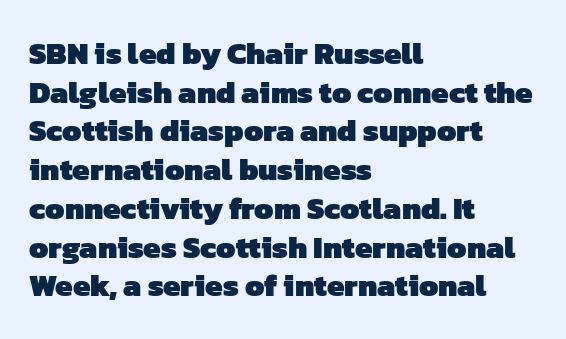
The image shows 31 px heavy sans-serif type; set left-aligned, normal line spacing (1.25x), normal letter spacing, not underlined; low stroke contrast and a medium x-height.
